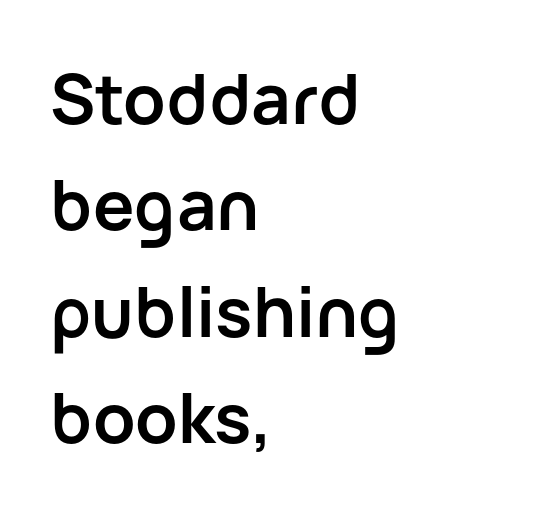
Q: Is the text bold? A: Yes.
Q: Is the text italic (slanted)? A: No, it is upright.
Q: Is the typeface a serif or a sans-serif typeface? A: Sans-serif.
Q: Is the text underlined? A: No.
Q: How is the paragraph aligned? A: Left-aligned.
Q: Is the spacing between letters normal or unusually wide? A: Normal.
Q: Is the spacing between lines tight, normal or loose? A: Normal.
Q: Width (condensed, normal, or wide)? A: Normal.
Q: Stroke contrast? A: Low.
Q: x-height? A: Medium.
Q: Monospaced? A: No.
